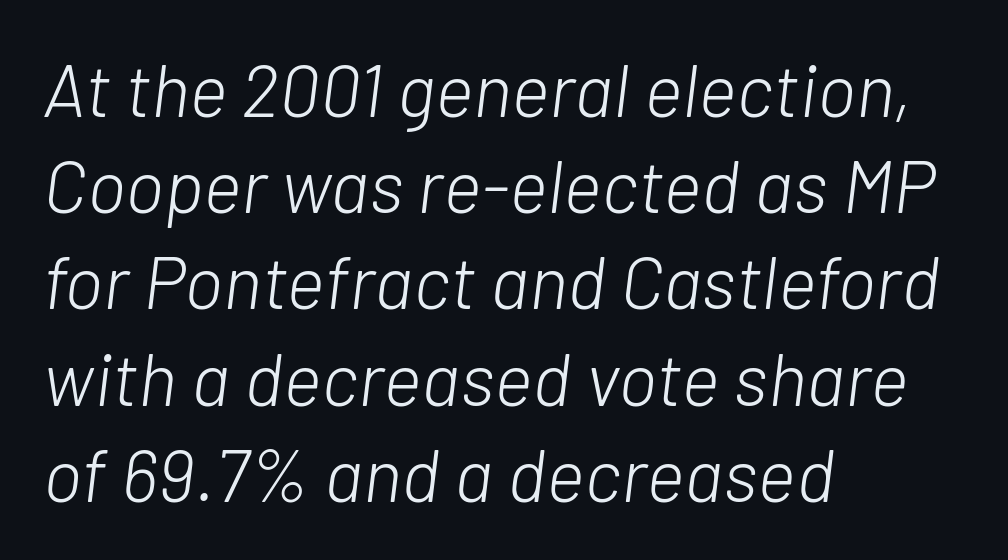
The image shows 74 px light type, italic (leaning right); set left-aligned, normal line spacing (1.3x), normal letter spacing, not underlined; low stroke contrast and a medium x-height.
